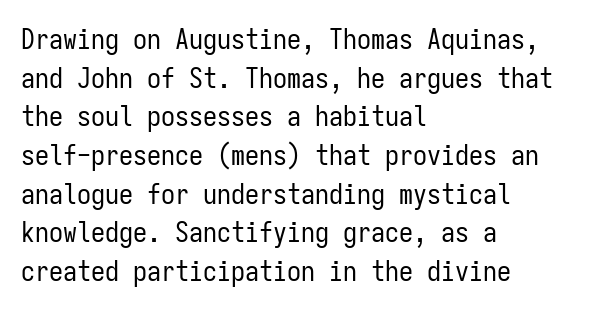
Does the leading feel generous? No, just average. Summary of weight: not heavy and not bold. A typesetter would call this zero additional tracking. Unlike a traditional serif, this face leaves its strokes unadorned. The area under the type is left untouched.
